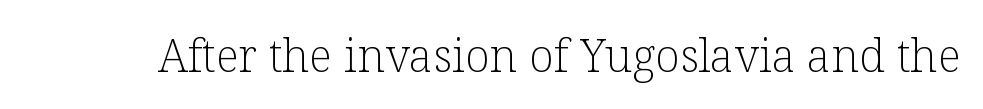
Q: Is the text bold? A: No.
Q: Is the text italic (slanted)? A: No, it is upright.
Q: Is the typeface a serif or a sans-serif typeface? A: Serif.
Q: Is the text underlined? A: No.
Q: Is the spacing between letters normal or unusually wide? A: Normal.
Q: Width (condensed, normal, or wide)? A: Normal.
Q: Stroke contrast? A: Low.
Q: x-height? A: Medium.
Q: Monospaced? A: No.
